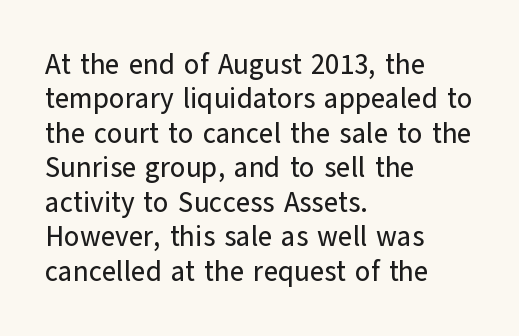
The image shows 28 px sans-serif type, upright; set left-aligned, line spacing 1.23x, normal letter spacing, not underlined; low stroke contrast and a medium x-height.
